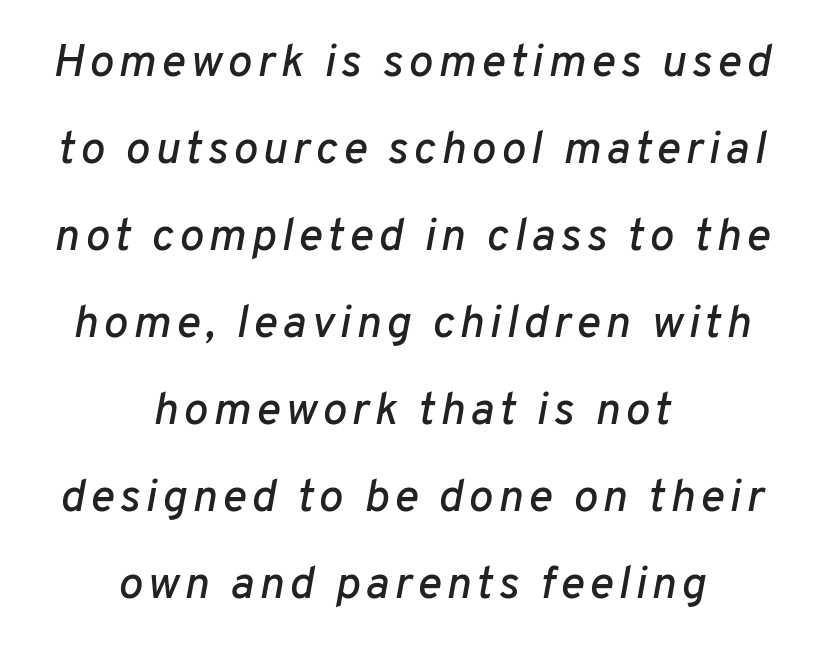
Q: Is the text italic (slanted)? A: Yes, it leans right by about 10 degrees.
Q: Is the text underlined? A: No.
Q: How is the paragraph aligned? A: Centered.
Q: Width (condensed, normal, or wide)? A: Normal.
Q: Stroke contrast? A: Low.
Q: x-height? A: Medium.
Q: Monospaced? A: No.
